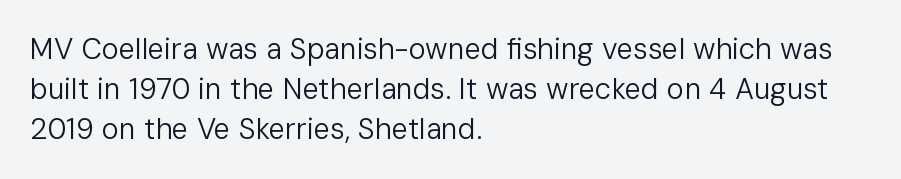
{"serif": "no", "italic": "no", "bold": "no", "weight": "regular", "width": "normal", "stroke_contrast": "low", "x_height": "medium", "monospaced": "no", "underline": "no", "align": "left", "line_spacing": "normal", "line_spacing_ratio": 1.38, "letter_spacing": "normal", "letter_spacing_em": 0.0, "glyph_px": 29}
